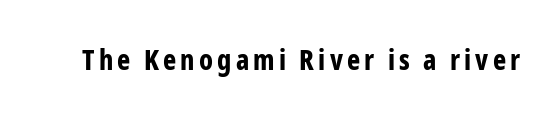
{"serif": "no", "italic": "no", "bold": "yes", "weight": "bold", "width": "condensed", "stroke_contrast": "low", "x_height": "medium", "monospaced": "no", "underline": "no", "glyph_px": 28}
